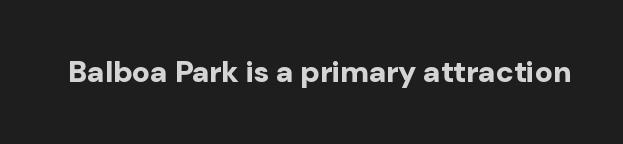
The image shows 30 px bold sans-serif type, upright; set normal letter spacing, not underlined; low stroke contrast and a medium x-height.
